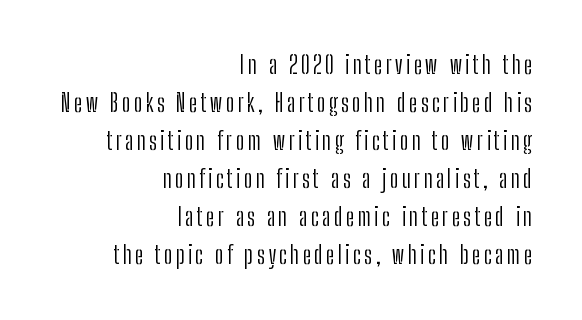
The paragraph has a hard right edge and a soft left edge. Plain, unruled lines of type. Whoever set this chose a conventional vertical rhythm. This is not heavy type; no bold has been used. Characters remain perfectly vertical along every line.
